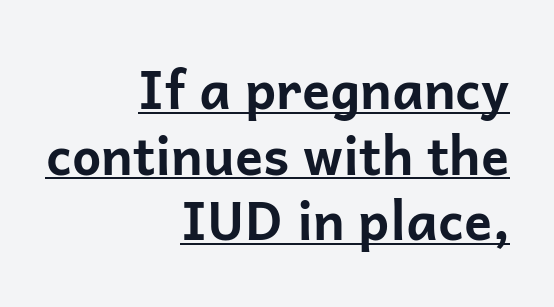
{"serif": "no", "italic": "no", "bold": "yes", "weight": "bold", "width": "normal", "stroke_contrast": "low", "x_height": "medium", "monospaced": "no", "underline": "yes", "align": "right", "line_spacing": "normal", "line_spacing_ratio": 1.26, "letter_spacing": "normal", "letter_spacing_em": 0.0, "glyph_px": 52}
